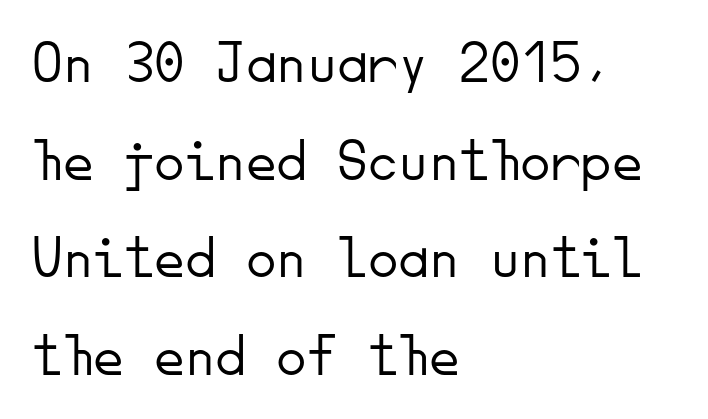
{"serif": "no", "italic": "no", "bold": "no", "weight": "light", "width": "normal", "stroke_contrast": "low", "x_height": "small", "monospaced": "yes", "underline": "no", "align": "left", "line_spacing": "normal", "line_spacing_ratio": 1.6, "letter_spacing": "normal", "letter_spacing_em": 0.0, "glyph_px": 61}
